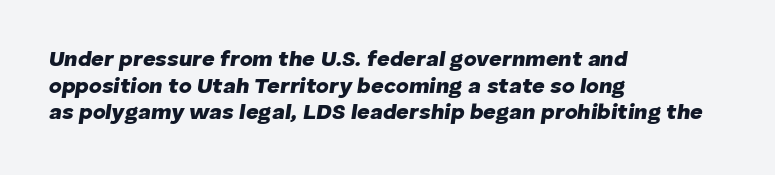
Q: Is the text bold? A: Yes.
Q: Is the text italic (slanted)? A: Yes, it leans right by about 8 degrees.
Q: Is the text underlined? A: No.
Q: How is the paragraph aligned? A: Left-aligned.
Q: Is the spacing between letters normal or unusually wide? A: Normal.
